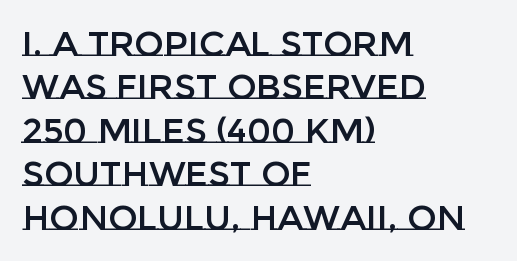
Q: Is the text italic (slanted)? A: No, it is upright.
Q: Is the text underlined? A: No.
Q: How is the paragraph aligned? A: Left-aligned.
Q: Is the spacing between letters normal or unusually wide? A: Normal.
Q: Width (condensed, normal, or wide)? A: Normal.
Q: Stroke contrast? A: Low.
Q: x-height? A: Large.
Q: Monospaced? A: No.
